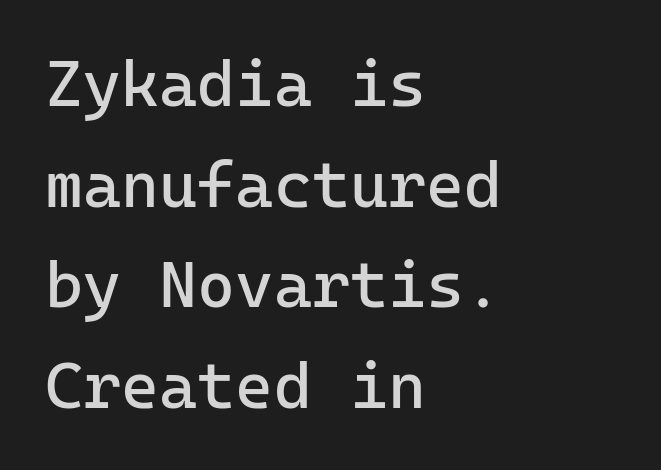
The image shows 65 px regular-weight sans-serif type, upright, monospaced; set left-aligned, normal line spacing (1.55x), normal letter spacing, not underlined; low stroke contrast and a medium x-height.
